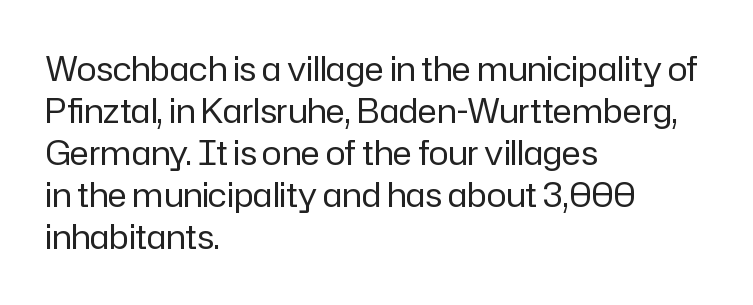
Q: Is the text bold? A: No.
Q: Is the text italic (slanted)? A: No, it is upright.
Q: Is the typeface a serif or a sans-serif typeface? A: Sans-serif.
Q: Is the text underlined? A: No.
Q: How is the paragraph aligned? A: Left-aligned.
Q: Is the spacing between letters normal or unusually wide? A: Normal.
Q: Is the spacing between lines tight, normal or loose? A: Normal.
Q: Width (condensed, normal, or wide)? A: Normal.
Q: Stroke contrast? A: Low.
Q: x-height? A: Medium.
Q: Monospaced? A: No.
